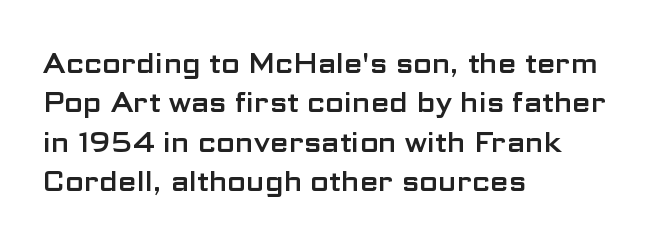
The image shows 27 px text type, upright; set left-aligned, normal line spacing (1.46x), normal letter spacing, not underlined.
